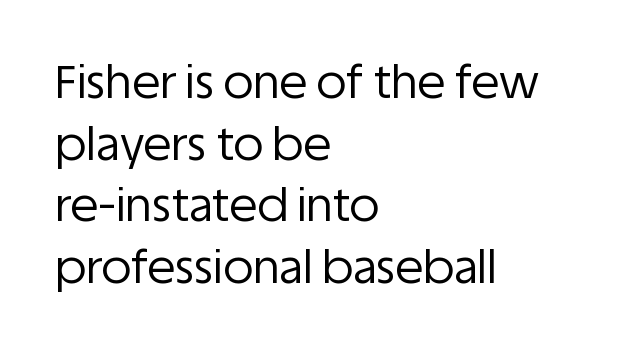
The image shows 46 px regular-weight sans-serif type, upright; set left-aligned, normal line spacing (1.34x), normal letter spacing, not underlined; low stroke contrast and a large x-height.
